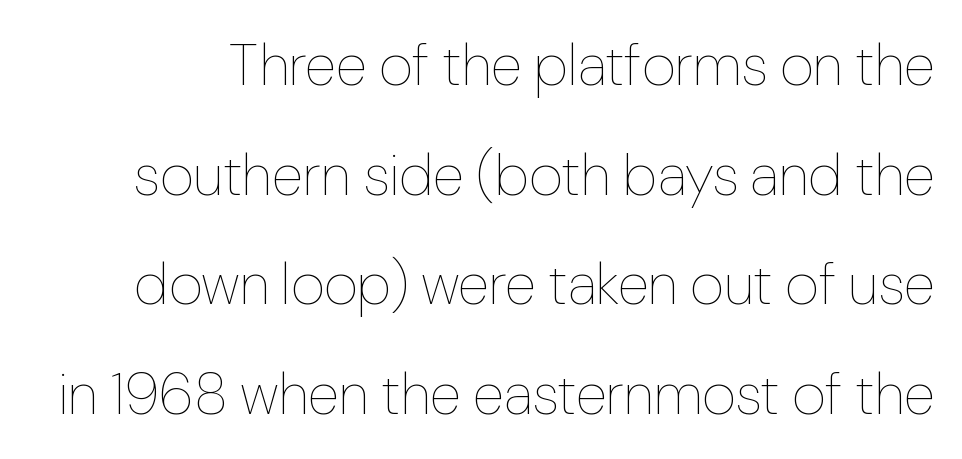
{"italic": "no", "bold": "no", "weight": "thin", "width": "normal", "stroke_contrast": "low", "x_height": "medium", "monospaced": "no", "underline": "no", "line_spacing_ratio": 1.89, "letter_spacing": "normal", "letter_spacing_em": 0.0, "glyph_px": 58}
